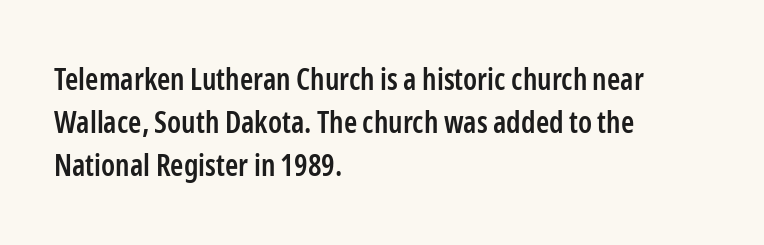
Characters remain perfectly vertical along every line. The face used here is proportionally spaced, like ordinary book or web type. The rendering keeps characters at their native spacing. Visually the block forms a straight wall on the left and a jagged coastline on the right.
